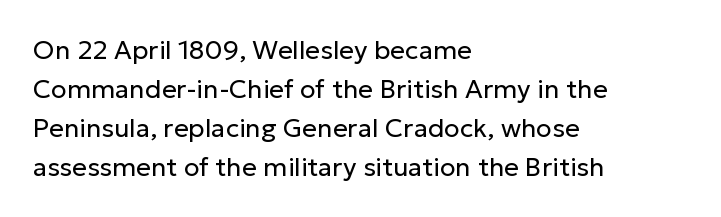
{"italic": "no", "bold": "no", "underline": "no", "align": "left", "line_spacing": "normal", "line_spacing_ratio": 1.5, "letter_spacing": "normal", "letter_spacing_em": 0.0, "glyph_px": 26}
